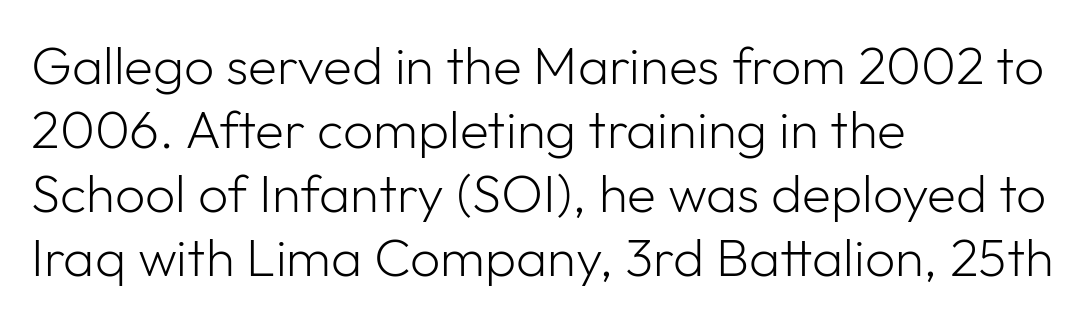
{"serif": "no", "italic": "no", "bold": "no", "weight": "light", "width": "normal", "stroke_contrast": "low", "x_height": "medium", "monospaced": "no", "underline": "no", "align": "left", "line_spacing_ratio": 1.21, "letter_spacing": "normal", "letter_spacing_em": 0.0, "glyph_px": 53}
